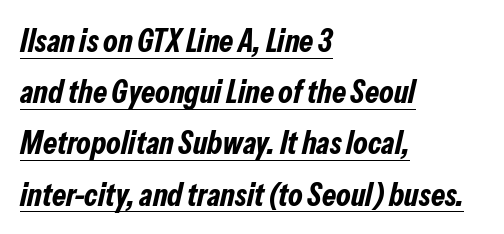
The image shows 32 px bold, condensed type, italic (leaning right); set left-aligned, normal line spacing (1.6x), normal letter spacing, underlined; low stroke contrast and a medium x-height.
